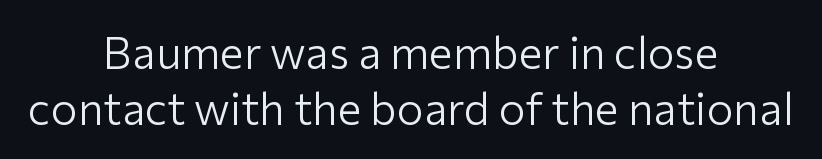
Q: Is the text bold? A: No.
Q: Is the text italic (slanted)? A: No, it is upright.
Q: Is the typeface a serif or a sans-serif typeface? A: Sans-serif.
Q: Is the text underlined? A: No.
Q: How is the paragraph aligned? A: Centered.
Q: Is the spacing between letters normal or unusually wide? A: Normal.
Q: Is the spacing between lines tight, normal or loose? A: Normal.
Q: Width (condensed, normal, or wide)? A: Normal.
Q: Stroke contrast? A: Low.
Q: x-height? A: Medium.
Q: Monospaced? A: No.
